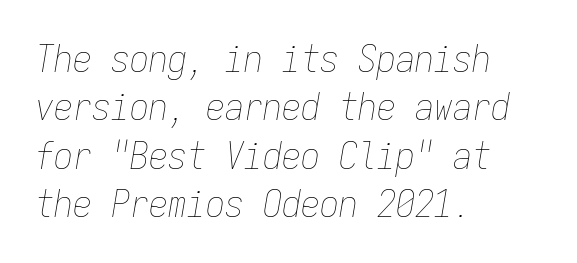
{"italic": "yes", "lean": "right", "slant_degrees": 9, "bold": "no", "weight": "thin", "width": "condensed", "stroke_contrast": "low", "x_height": "medium", "monospaced": "yes", "underline": "no", "align": "left", "line_spacing": "normal", "line_spacing_ratio": 1.27, "letter_spacing": "normal", "letter_spacing_em": 0.0, "glyph_px": 38}
